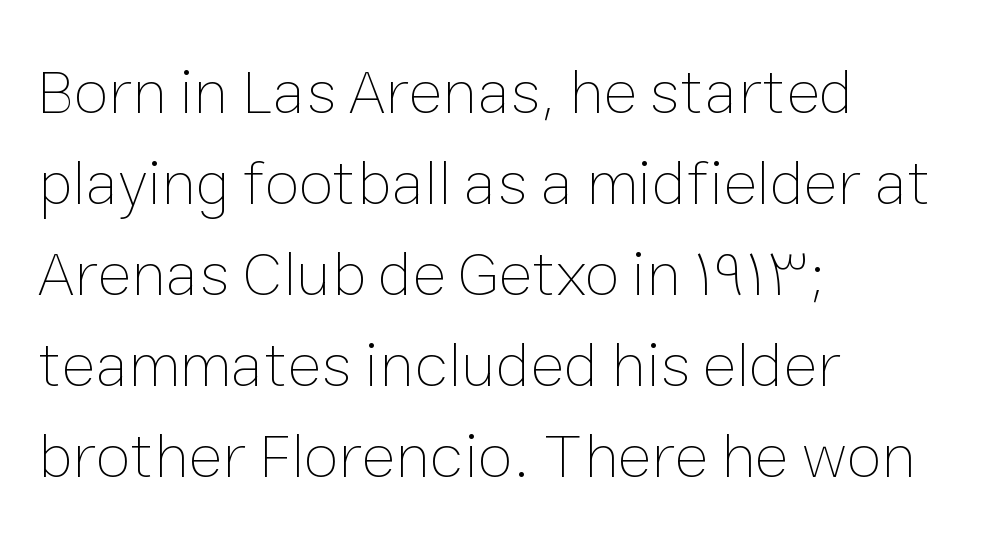
A typesetter would call this zero additional tracking. A normal amount of white space separates one row of letters from the next. Each row of text sits above clean, open space. The type sits square on the baseline with zero lean. Spacing verdict: proportional, widths tailored to each character.
